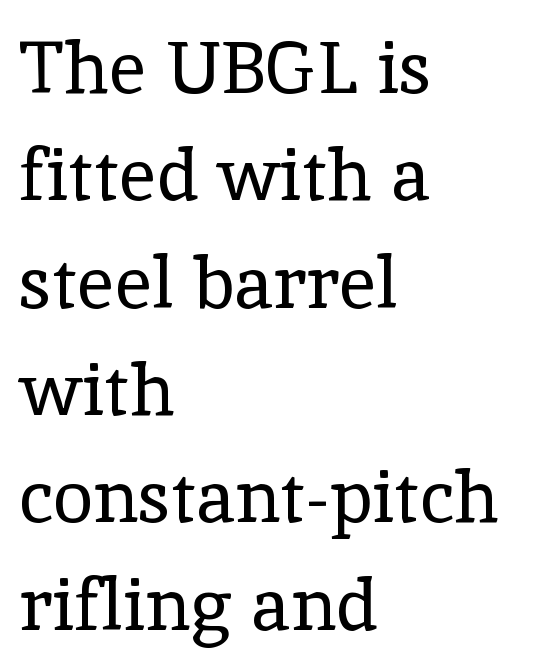
The image shows 73 px regular-weight serif type, upright; set left-aligned, normal line spacing (1.47x), normal letter spacing, not underlined; a medium x-height.
